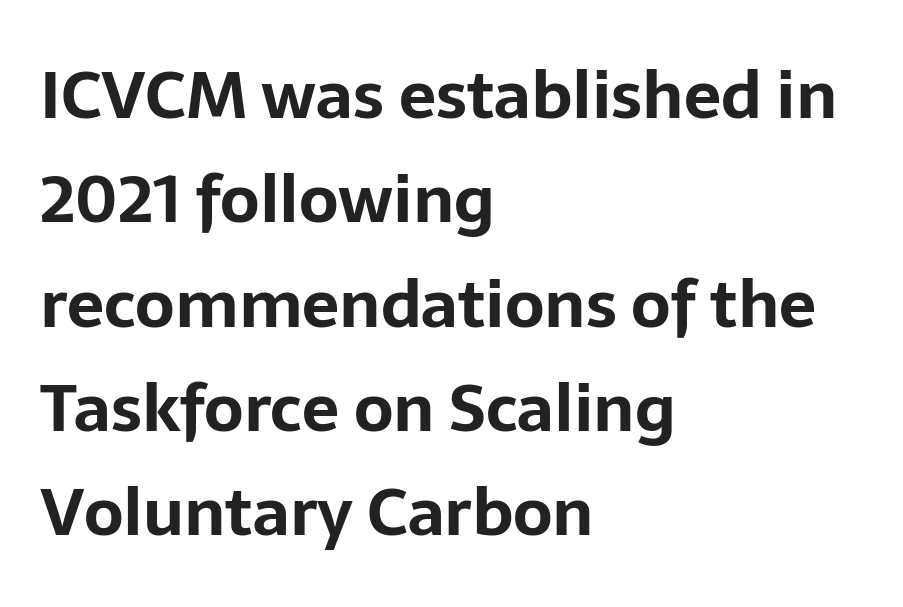
The face used here is proportionally spaced, like ordinary book or web type. Grotesque or geometric, the face here clearly has no serifs. The rows are spaced the way most documents space them. Ordinary non-slanted type is in use. The line texture is even and compact thanks to regular tracking. Any mark beneath the type? The region is blank.
